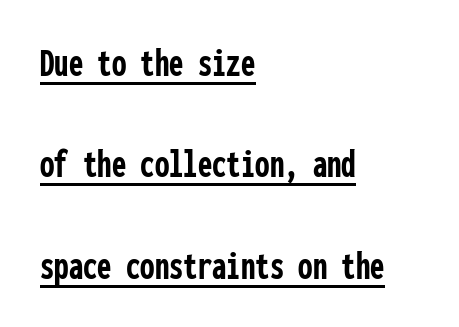
The image shows 41 px semibold, condensed sans-serif type, upright, monospaced; set left-aligned, loose line spacing (2.47x), normal letter spacing, underlined; low stroke contrast and a medium x-height.
